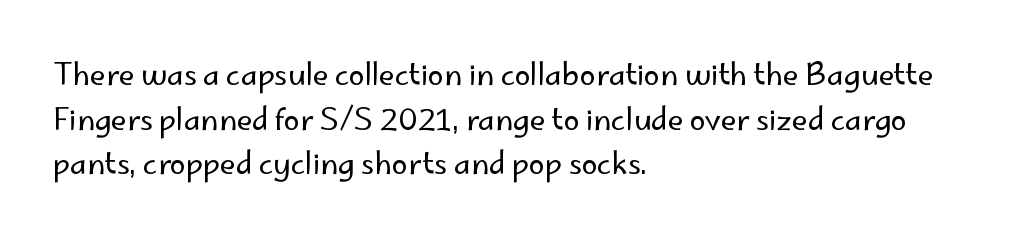
{"serif": "no", "italic": "no", "bold": "no", "weight": "regular", "width": "normal", "stroke_contrast": "low", "x_height": "small", "monospaced": "no", "underline": "no", "align": "left", "line_spacing": "normal", "line_spacing_ratio": 1.54, "letter_spacing": "normal", "letter_spacing_em": 0.0, "glyph_px": 29}
